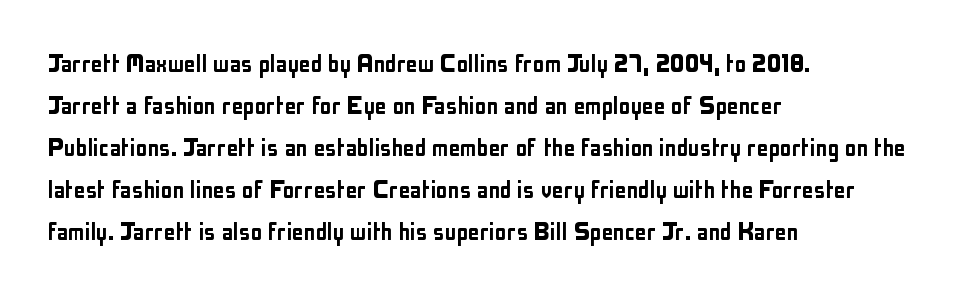
The image shows 29 px condensed sans-serif type, upright; set left-aligned, normal line spacing (1.45x), normal letter spacing, not underlined; low stroke contrast and a medium x-height.
